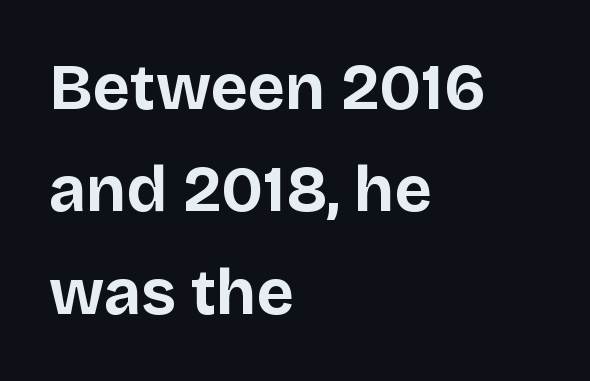
Compared with typical body copy, the letter spacing here is the same. The passage shown is typed in a proportional face where columns would drift. Evenly set lines give the paragraph a standard silhouette. The paragraph shown leans on its left margin. Heavy-handed strokes throughout: this text is bold.
